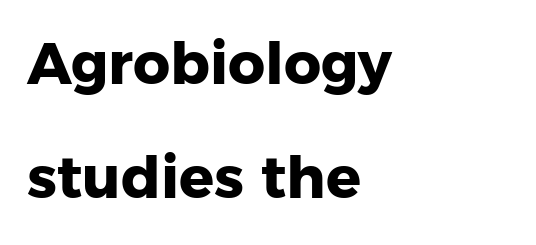
{"serif": "no", "italic": "no", "bold": "yes", "weight": "heavy", "width": "normal", "stroke_contrast": "low", "x_height": "medium", "monospaced": "no", "underline": "no", "align": "left", "line_spacing": "loose", "line_spacing_ratio": 1.96, "letter_spacing": "normal", "letter_spacing_em": 0.0, "glyph_px": 58}
